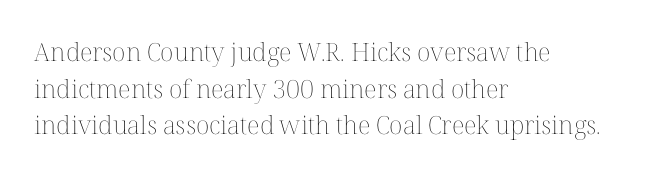
{"italic": "no", "bold": "no", "underline": "no", "align": "left", "line_spacing": "normal", "line_spacing_ratio": 1.47, "letter_spacing": "normal", "letter_spacing_em": 0.0, "glyph_px": 25}
